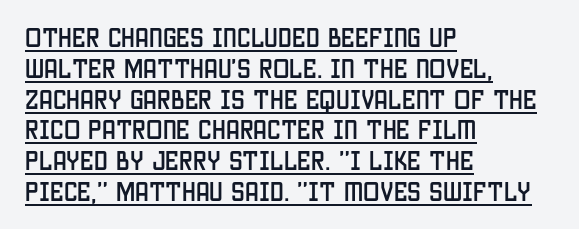
{"italic": "no", "underline": "yes", "align": "left", "line_spacing": "normal", "line_spacing_ratio": 1.4, "letter_spacing": "normal", "letter_spacing_em": 0.0, "glyph_px": 22}
